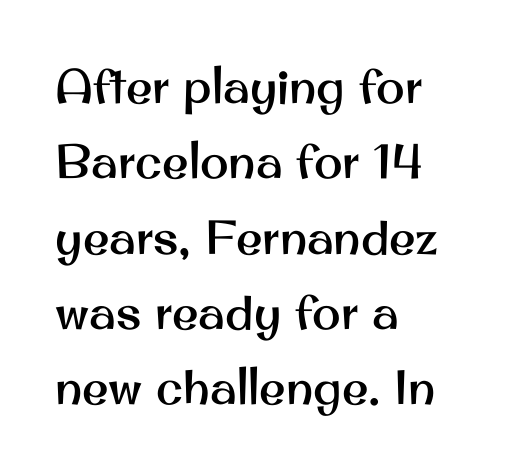
Proportional: the letters do not fall into vertical columns. A typesetter would call this leading conventional body-copy spacing. Type style note: lacks serifs. If you drew a ruler down the left edge, every line would touch it.
